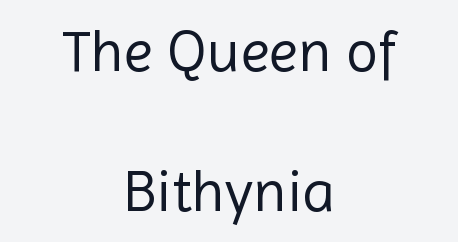
The image shows 59 px regular-weight sans-serif type, upright; set centered, loose line spacing (2.37x), normal letter spacing, not underlined; a medium x-height.
